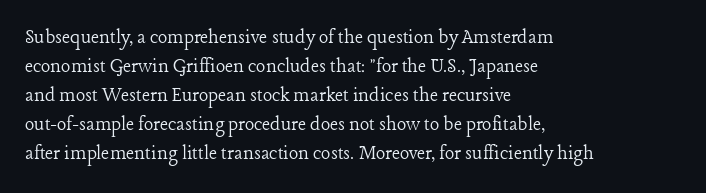
The image shows 22 px text type, upright; set left-aligned, normal line spacing (1.32x), normal letter spacing, not underlined.
